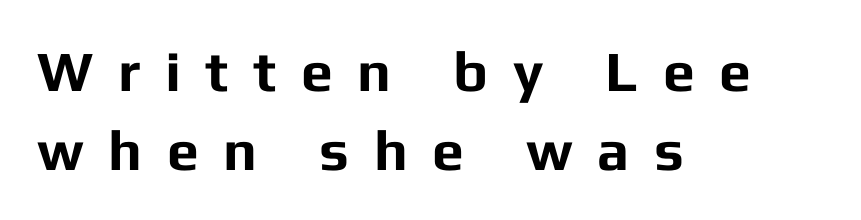
Q: Is the text bold? A: Yes.
Q: Is the text italic (slanted)? A: No, it is upright.
Q: Is the typeface a serif or a sans-serif typeface? A: Sans-serif.
Q: Is the text underlined? A: No.
Q: How is the paragraph aligned? A: Left-aligned.
Q: Is the spacing between letters normal or unusually wide? A: Unusually wide.
Q: Is the spacing between lines tight, normal or loose? A: Normal.
Q: Width (condensed, normal, or wide)? A: Normal.
Q: Stroke contrast? A: Low.
Q: x-height? A: Medium.
Q: Monospaced? A: No.
